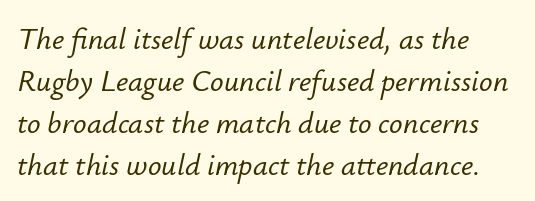
{"italic": "yes", "lean": "right", "slant_degrees": 12, "width": "normal", "stroke_contrast": "low", "x_height": "small", "monospaced": "no", "underline": "no", "line_spacing": "normal", "line_spacing_ratio": 1.4, "letter_spacing": "normal", "letter_spacing_em": 0.0, "glyph_px": 30}
